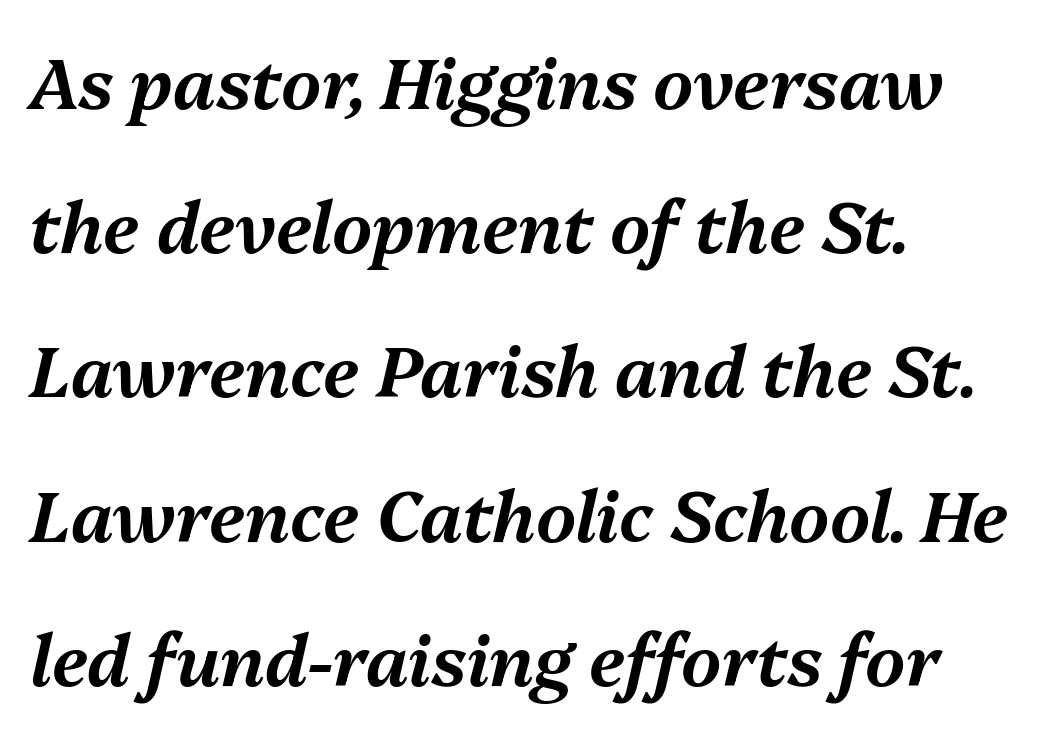
Glyph-to-glyph distance matches everyday printed text. In CSS terms this would be text-align: left. Do the characters align in a grid? No, the font is proportional. Any mark beneath the type? The region is blank. Would a proofreader flag this as italicized? Yes. Widely set lines give the paragraph a tall, airy silhouette.
